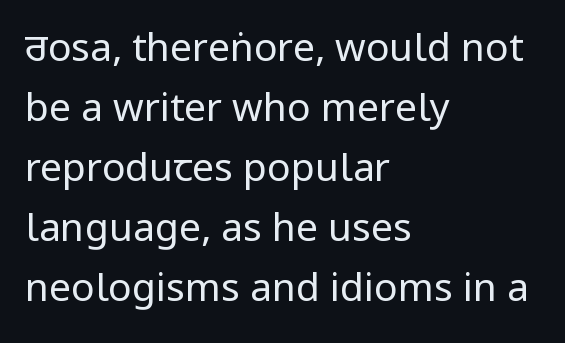
The image shows 39 px regular-weight, condensed sans-serif type, upright; set left-aligned, normal line spacing (1.54x), normal letter spacing, not underlined; low stroke contrast and a large x-height.
